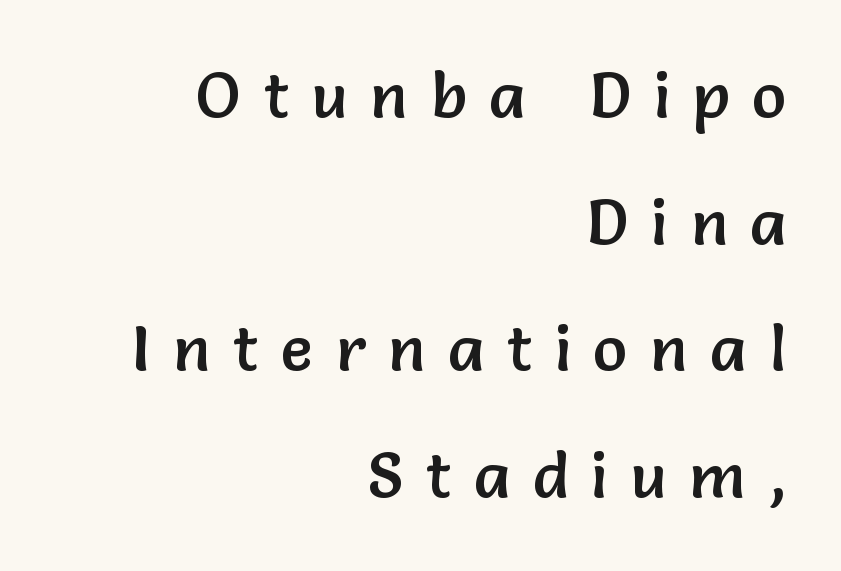
The image shows 64 px sans-serif type, upright; set right-aligned, loose line spacing (1.98x), unusually wide letter spacing (+0.36 em), not underlined; low stroke contrast and a medium x-height.
